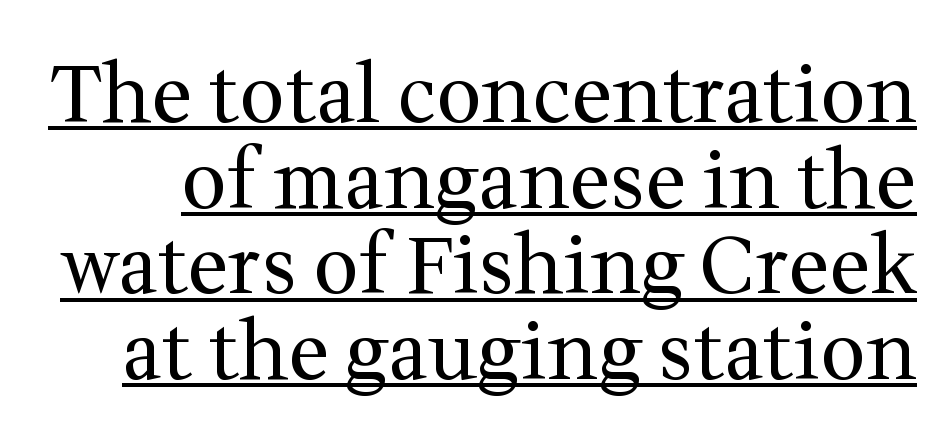
Q: Is the text bold? A: No.
Q: Is the text italic (slanted)? A: No, it is upright.
Q: Is the typeface a serif or a sans-serif typeface? A: Serif.
Q: Is the text underlined? A: Yes.
Q: Is the spacing between letters normal or unusually wide? A: Normal.
Q: Is the spacing between lines tight, normal or loose? A: Tight.
Q: Width (condensed, normal, or wide)? A: Normal.
Q: Stroke contrast? A: Medium.
Q: x-height? A: Medium.
Q: Monospaced? A: No.
